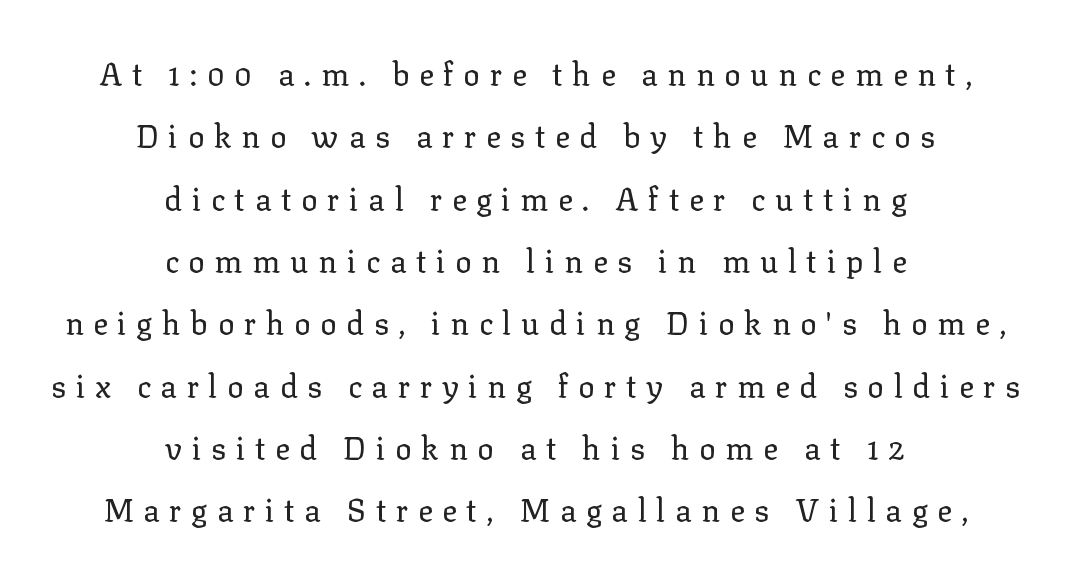
{"serif": "yes", "italic": "no", "bold": "no", "weight": "regular", "width": "normal", "stroke_contrast": "low", "x_height": "medium", "monospaced": "no", "underline": "no", "align": "center", "line_spacing": "loose", "line_spacing_ratio": 2.01, "letter_spacing": "wide", "letter_spacing_em": 0.31, "glyph_px": 31}
